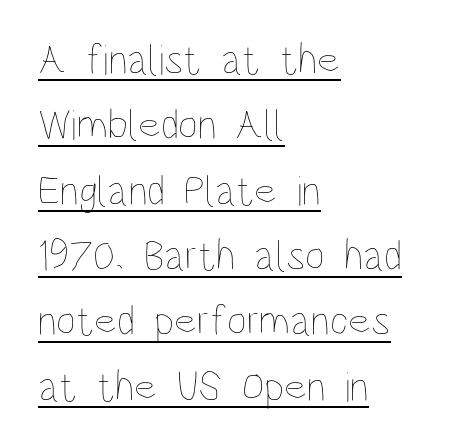
{"italic": "no", "bold": "no", "weight": "thin", "width": "condensed", "stroke_contrast": "low", "x_height": "large", "monospaced": "no", "underline": "yes", "align": "left", "line_spacing": "normal", "line_spacing_ratio": 1.52, "letter_spacing": "normal", "letter_spacing_em": 0.0, "glyph_px": 43}
